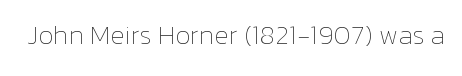
{"italic": "no", "bold": "no", "underline": "no", "letter_spacing": "normal", "letter_spacing_em": 0.0, "glyph_px": 27}
